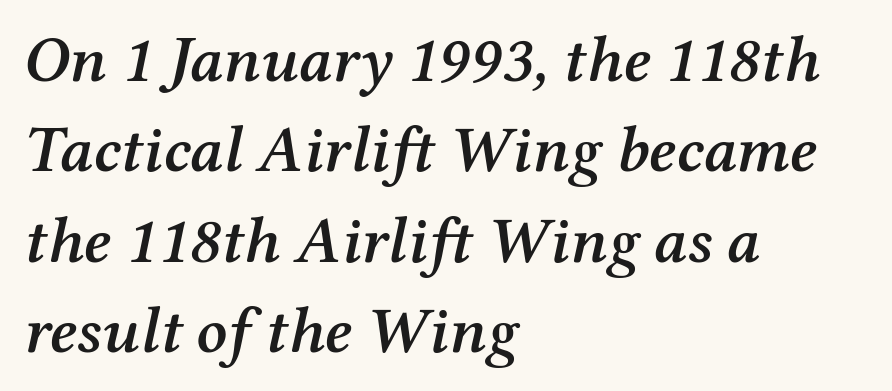
Q: Is the text bold? A: Semi-bold.
Q: Is the text italic (slanted)? A: Yes, it leans right by about 12 degrees.
Q: Is the typeface a serif or a sans-serif typeface? A: Serif.
Q: Is the text underlined? A: No.
Q: How is the paragraph aligned? A: Left-aligned.
Q: Is the spacing between letters normal or unusually wide? A: Normal.
Q: Is the spacing between lines tight, normal or loose? A: Normal.
Q: Width (condensed, normal, or wide)? A: Normal.
Q: Stroke contrast? A: Medium.
Q: x-height? A: Medium.
Q: Monospaced? A: No.
